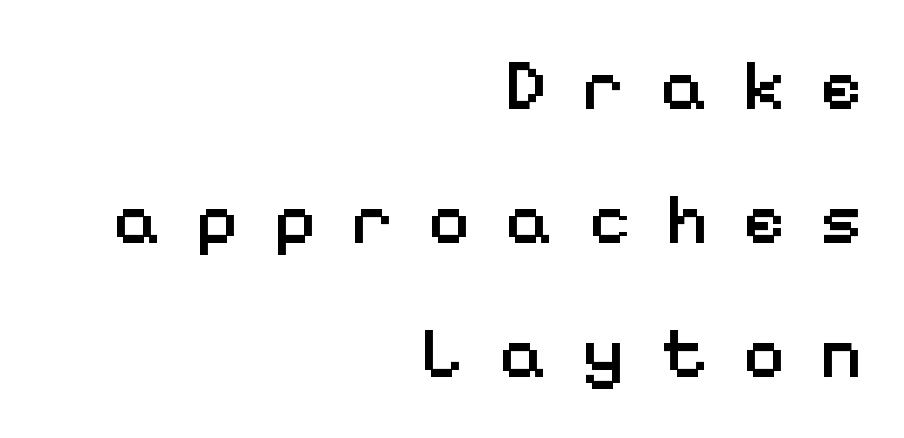
{"serif": "no", "italic": "no", "bold": "semi", "weight": "semibold", "width": "normal", "stroke_contrast": "low", "x_height": "medium", "monospaced": "no", "underline": "no", "align": "right", "line_spacing_ratio": 1.86, "letter_spacing": "wide", "letter_spacing_em": 0.48, "glyph_px": 72}
